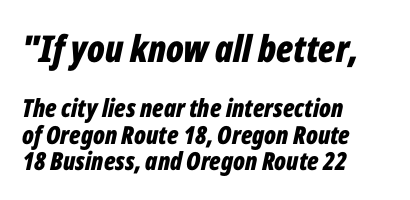
{"italic": "yes", "lean": "right", "slant_degrees": 12, "bold": "yes", "weight": "bold", "width": "condensed", "stroke_contrast": "low", "x_height": "medium", "monospaced": "no", "underline": "no", "align": "left", "line_spacing": "tight", "line_spacing_ratio": 1.05, "letter_spacing": "normal", "letter_spacing_em": 0.0, "larger_block": "first", "size_ratio": 1.48, "glyph_px": 37}
